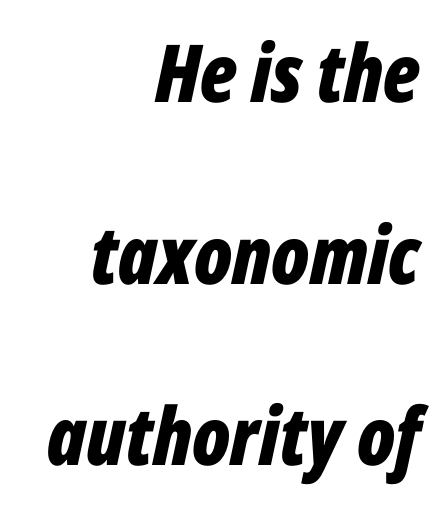
{"italic": "yes", "lean": "right", "slant_degrees": 12, "bold": "yes", "weight": "bold", "width": "condensed", "stroke_contrast": "low", "x_height": "medium", "monospaced": "no", "underline": "no", "align": "right", "line_spacing": "loose", "line_spacing_ratio": 2.27, "letter_spacing": "normal", "letter_spacing_em": 0.0, "glyph_px": 80}
